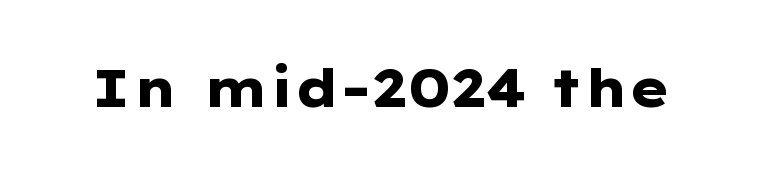
{"serif": "no", "italic": "no", "bold": "yes", "weight": "heavy", "width": "wide", "stroke_contrast": "low", "x_height": "medium", "monospaced": "no", "underline": "no", "letter_spacing": "normal", "letter_spacing_em": 0.0, "glyph_px": 53}
